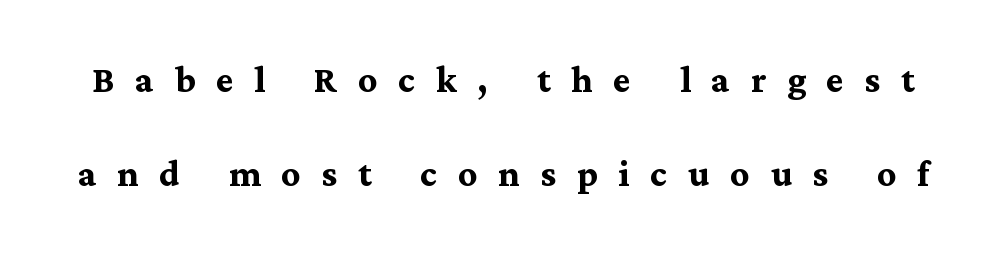
{"serif": "yes", "italic": "no", "bold": "yes", "weight": "semibold", "width": "normal", "stroke_contrast": "medium", "x_height": "medium", "monospaced": "no", "underline": "no", "line_spacing": "loose", "line_spacing_ratio": 2.0, "letter_spacing": "wide", "letter_spacing_em": 0.44, "glyph_px": 47}
